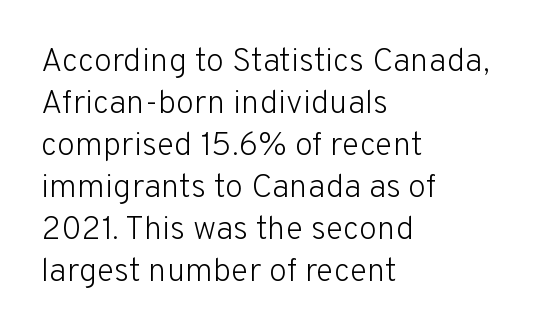
{"serif": "no", "italic": "no", "bold": "no", "weight": "light", "width": "normal", "stroke_contrast": "low", "x_height": "medium", "monospaced": "no", "underline": "no", "align": "left", "line_spacing": "normal", "line_spacing_ratio": 1.27, "letter_spacing": "normal", "letter_spacing_em": 0.0, "glyph_px": 33}
